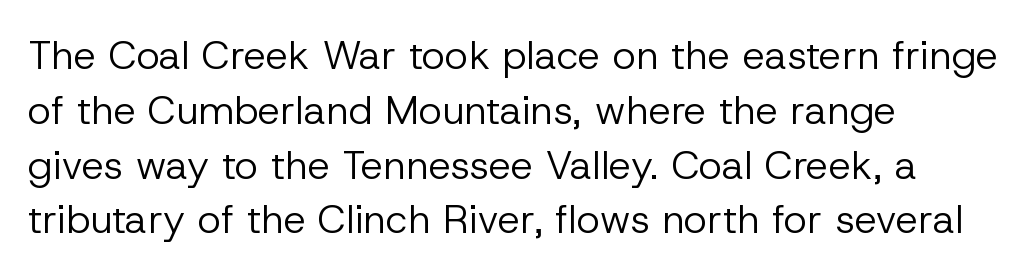
{"serif": "no", "italic": "no", "bold": "no", "weight": "regular", "width": "normal", "stroke_contrast": "low", "x_height": "medium", "monospaced": "no", "underline": "no", "align": "left", "line_spacing": "normal", "line_spacing_ratio": 1.37, "letter_spacing": "normal", "letter_spacing_em": 0.0, "glyph_px": 40}
